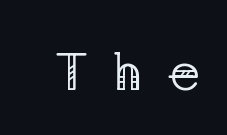
The image shows 52 px regular-weight serif type, upright; set unusually wide letter spacing (+0.46 em), not underlined; low stroke contrast and a medium x-height.
